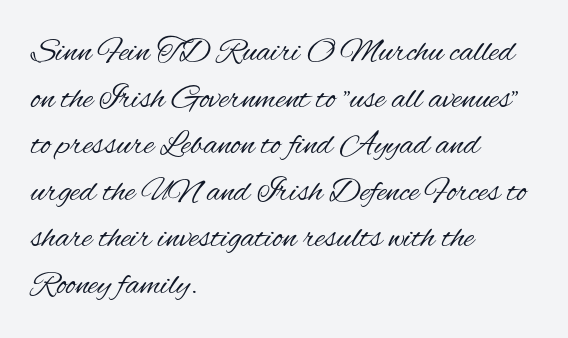
Nobody touched the tracking dial on this one. Horizontal bands of white between lines are of average thickness. Heaviness? Minimal to ordinary, like unemphasized prose. This sample has the flowing, uneven cadence of proportional lettering.
